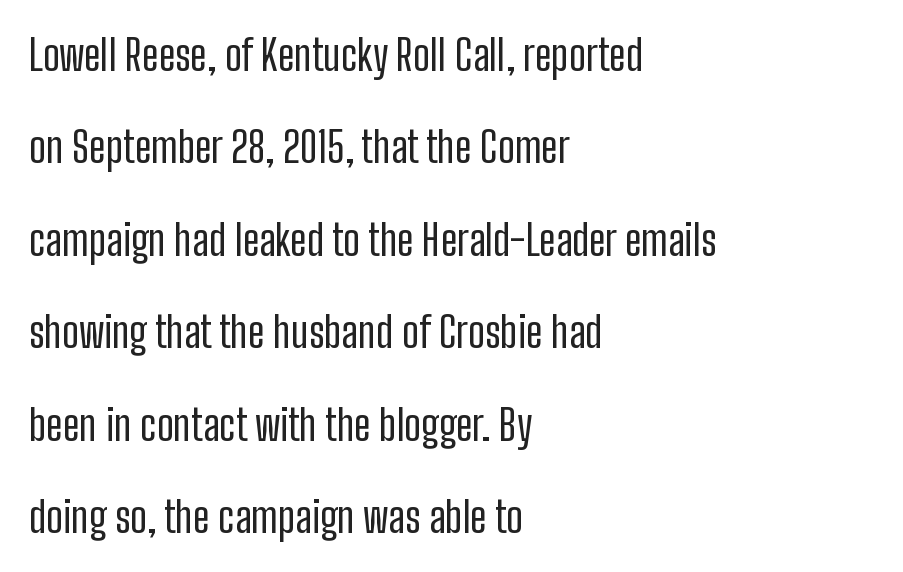
Q: Is the text bold? A: No.
Q: Is the text italic (slanted)? A: No, it is upright.
Q: Is the typeface a serif or a sans-serif typeface? A: Sans-serif.
Q: Is the text underlined? A: No.
Q: How is the paragraph aligned? A: Left-aligned.
Q: Is the spacing between letters normal or unusually wide? A: Normal.
Q: Is the spacing between lines tight, normal or loose? A: Loose.
Q: Width (condensed, normal, or wide)? A: Condensed.
Q: Stroke contrast? A: Low.
Q: x-height? A: Medium.
Q: Monospaced? A: No.
